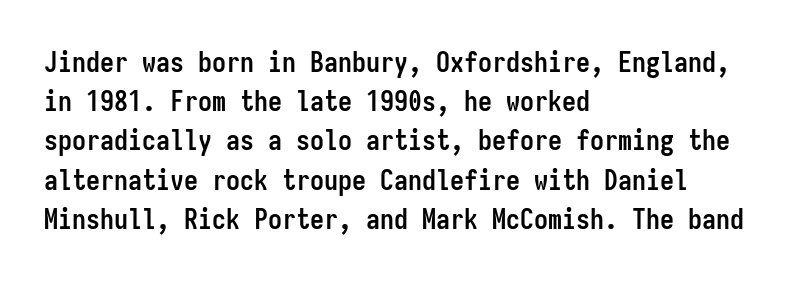
{"serif": "no", "italic": "no", "bold": "yes", "weight": "semibold", "width": "condensed", "stroke_contrast": "low", "x_height": "medium", "monospaced": "yes", "underline": "no", "align": "left", "line_spacing": "normal", "line_spacing_ratio": 1.4, "letter_spacing": "normal", "letter_spacing_em": 0.0, "glyph_px": 28}
